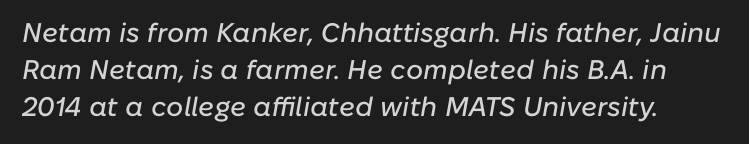
{"italic": "yes", "lean": "right", "slant_degrees": 10, "underline": "no", "line_spacing": "normal", "line_spacing_ratio": 1.37, "letter_spacing": "normal", "letter_spacing_em": 0.0, "glyph_px": 27}
